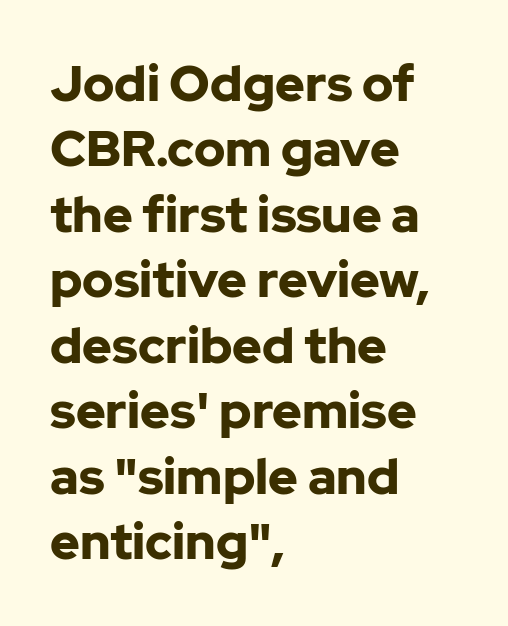
Q: Is the text bold? A: Yes.
Q: Is the text italic (slanted)? A: No, it is upright.
Q: Is the typeface a serif or a sans-serif typeface? A: Sans-serif.
Q: Is the text underlined? A: No.
Q: How is the paragraph aligned? A: Left-aligned.
Q: Is the spacing between letters normal or unusually wide? A: Normal.
Q: Is the spacing between lines tight, normal or loose? A: Normal.
Q: Width (condensed, normal, or wide)? A: Normal.
Q: Stroke contrast? A: Low.
Q: x-height? A: Medium.
Q: Monospaced? A: No.
